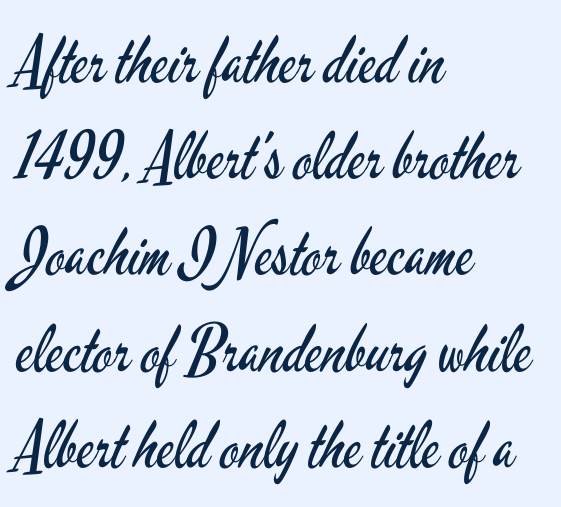
The designer went with a sans here, leaving each stem footless. The glyphs are unaccompanied by any horizontal stroke below them. Ink coverage per letter is moderate at most. Is there much room between lines? A standard amount, neither cramped nor airy.
